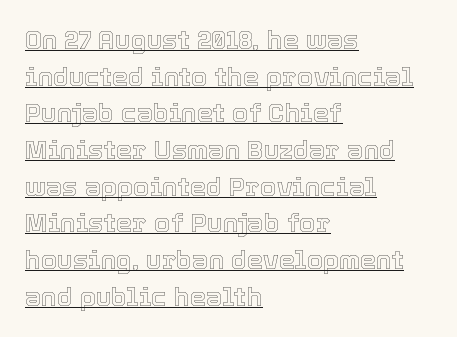
Q: Is the text italic (slanted)? A: No, it is upright.
Q: Is the text underlined? A: Yes.
Q: How is the paragraph aligned? A: Left-aligned.
Q: Is the spacing between letters normal or unusually wide? A: Normal.
Q: Is the spacing between lines tight, normal or loose? A: Normal.
